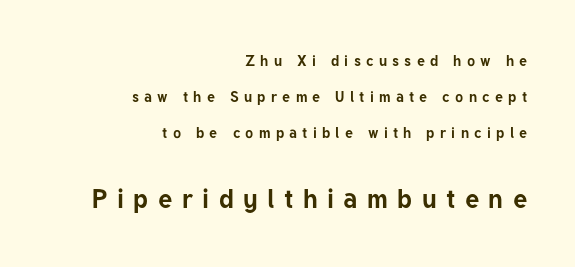
Q: Is the text bold? A: Yes.
Q: Is the text italic (slanted)? A: No, it is upright.
Q: Is the text underlined? A: No.
Q: How is the paragraph aligned? A: Right-aligned.
Q: Is the spacing between letters normal or unusually wide? A: Unusually wide.
Q: Is the spacing between lines tight, normal or loose? A: Loose.
Q: Which block of text is set in a larger size, the first (top) or the second (bottom)? A: The second (bottom) one.
